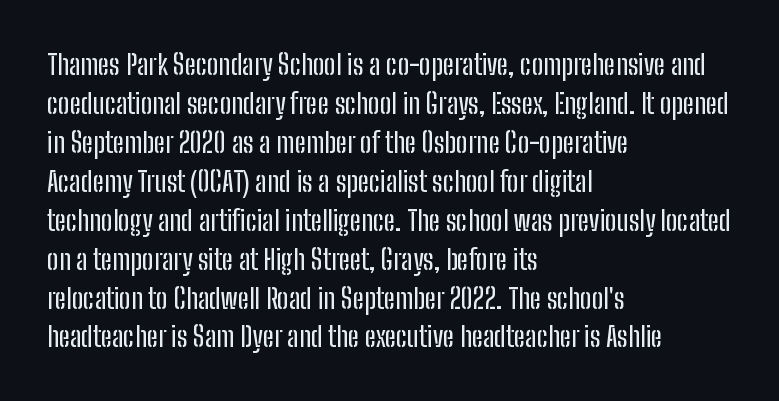
{"serif": "no", "italic": "no", "width": "condensed", "stroke_contrast": "low", "x_height": "medium", "monospaced": "no", "underline": "no", "align": "left", "line_spacing": "normal", "line_spacing_ratio": 1.39, "letter_spacing": "normal", "letter_spacing_em": 0.0, "glyph_px": 28}
